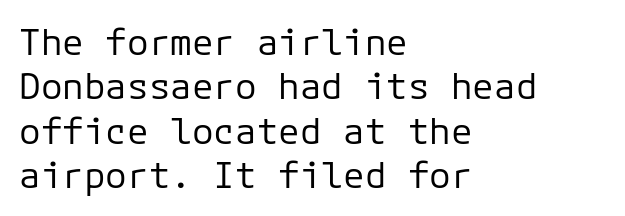
Q: Is the text bold? A: No.
Q: Is the text italic (slanted)? A: No, it is upright.
Q: Is the typeface a serif or a sans-serif typeface? A: Sans-serif.
Q: Is the text underlined? A: No.
Q: How is the paragraph aligned? A: Left-aligned.
Q: Is the spacing between letters normal or unusually wide? A: Normal.
Q: Width (condensed, normal, or wide)? A: Normal.
Q: Stroke contrast? A: Low.
Q: x-height? A: Medium.
